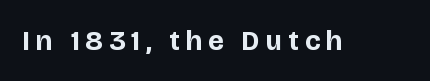
Q: Is the text bold? A: Yes.
Q: Is the text italic (slanted)? A: No, it is upright.
Q: Is the typeface a serif or a sans-serif typeface? A: Sans-serif.
Q: Is the text underlined? A: No.
Q: Is the spacing between letters normal or unusually wide? A: Unusually wide.
Q: Width (condensed, normal, or wide)? A: Normal.
Q: Stroke contrast? A: Low.
Q: x-height? A: Large.
Q: Monospaced? A: No.
